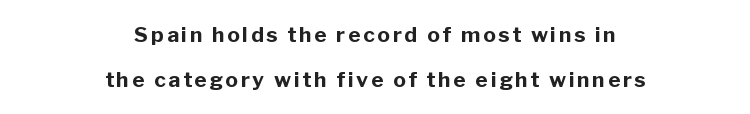
{"italic": "no", "bold": "yes", "underline": "no", "align": "center", "line_spacing": "loose", "line_spacing_ratio": 2.12, "glyph_px": 21}
